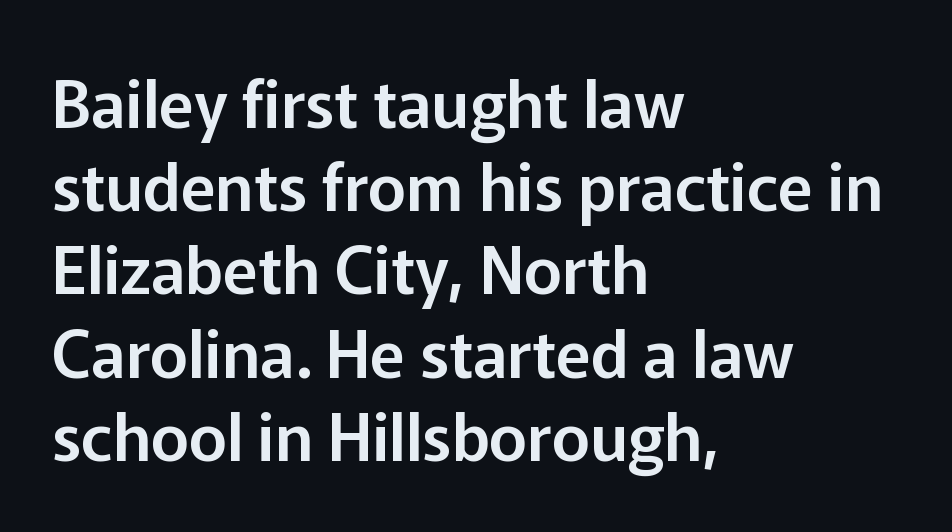
Every stem runs plumb, perpendicular to the baseline. There is no visible air inserted between adjacent glyphs. Just letters on the line, the space beneath them empty. Baseline-to-baseline distance is the conventional proportion of letter height. The rendering anchors every line to the left-hand side. Nothing sits at the stroke ends, so this counts as sans-serif.
